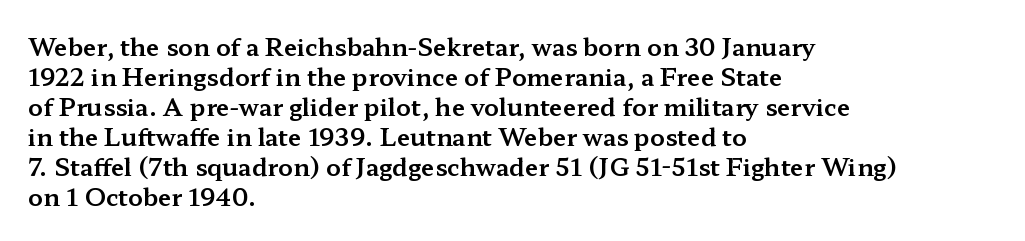
Q: Is the text italic (slanted)? A: No, it is upright.
Q: Is the text underlined? A: No.
Q: How is the paragraph aligned? A: Left-aligned.
Q: Is the spacing between letters normal or unusually wide? A: Normal.
Q: Is the spacing between lines tight, normal or loose? A: Normal.
